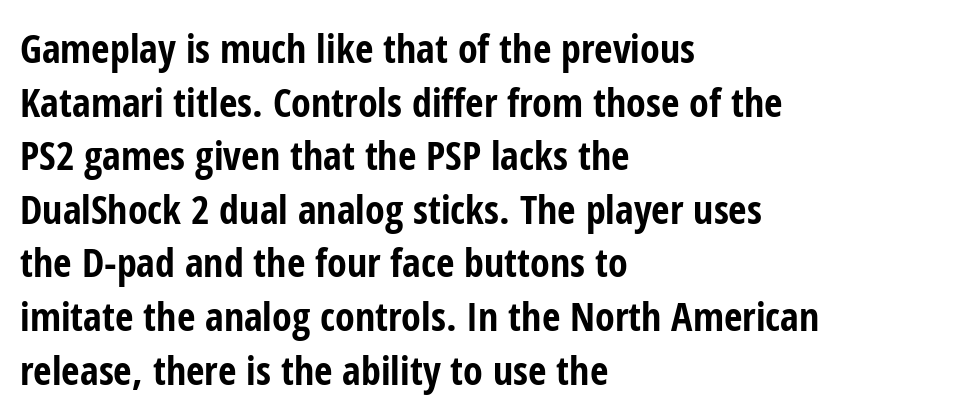
These lines are set flush left with a ragged right edge. Quick note: interline space is typical. There is no visible air inserted between adjacent glyphs. The rendering uses a bold face; every stroke is thick and dark. Descenders hang freely into open space. The designer went with a sans here, leaving each stem footless.
